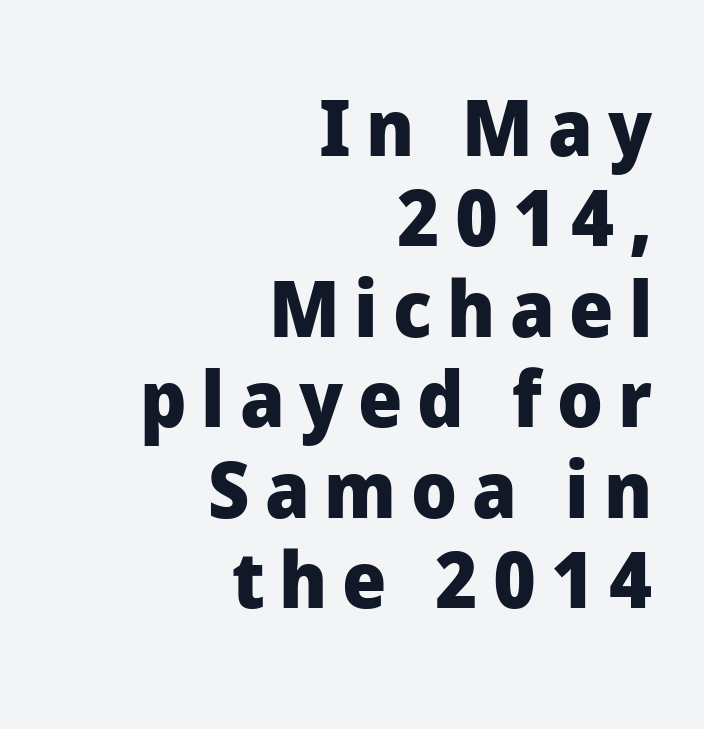
All the whitespace from short lines collects on the left. A clean baseline with only descenders dipping below it. Observe the absence of serifs on each vertical stroke in this sample. Strokes here are thick enough to call this a true bold. The passage shown is typed in a proportional face where columns would drift. You can tell it's not italic because the verticals are truly vertical.
